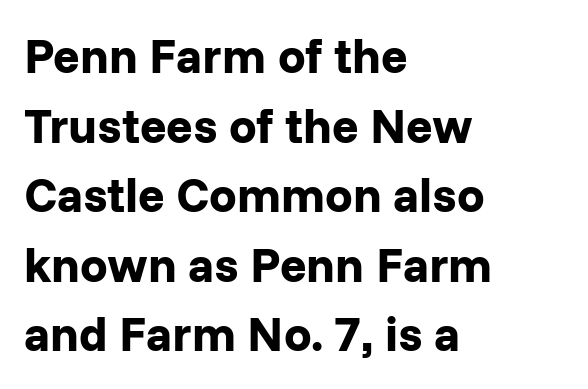
Q: Is the text bold? A: Yes.
Q: Is the text italic (slanted)? A: No, it is upright.
Q: Is the typeface a serif or a sans-serif typeface? A: Sans-serif.
Q: Is the text underlined? A: No.
Q: How is the paragraph aligned? A: Left-aligned.
Q: Is the spacing between letters normal or unusually wide? A: Normal.
Q: Is the spacing between lines tight, normal or loose? A: Normal.
Q: Width (condensed, normal, or wide)? A: Normal.
Q: Stroke contrast? A: Low.
Q: x-height? A: Medium.
Q: Monospaced? A: No.
